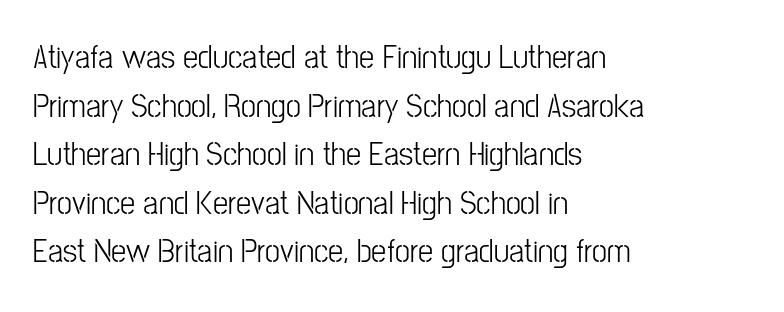
Do the characters align in a grid? No, the font is proportional. No chunkiness to these letters — they're not bold. Each row of text sits above clean, open space. The rows are spaced the way most documents space them.
